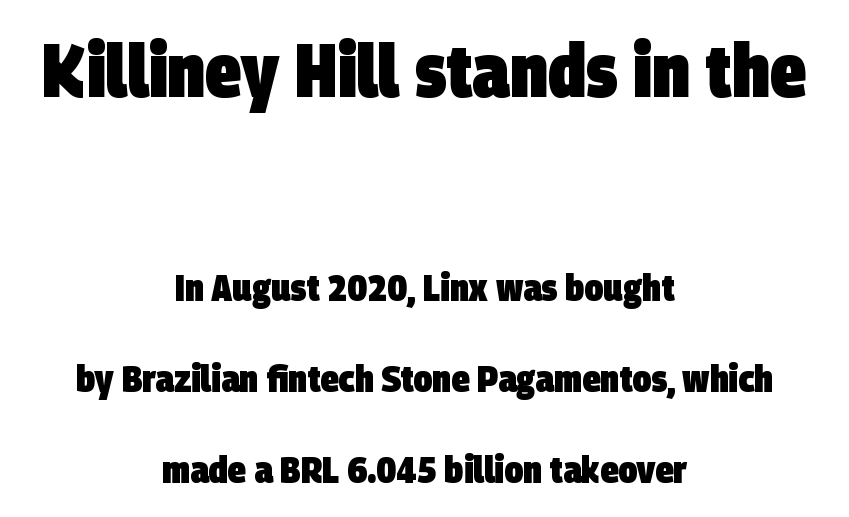
{"serif": "no", "bold": "yes", "weight": "heavy", "width": "condensed", "stroke_contrast": "low", "x_height": "large", "monospaced": "no", "underline": "no", "align": "center", "line_spacing": "loose", "line_spacing_ratio": 2.45, "letter_spacing": "normal", "letter_spacing_em": 0.0, "larger_block": "first", "size_ratio": 2.0, "glyph_px": 74}
